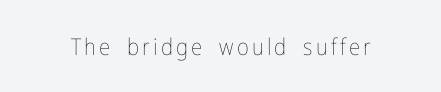
Q: Is the text bold? A: No.
Q: Is the text italic (slanted)? A: No, it is upright.
Q: Is the text underlined? A: No.
